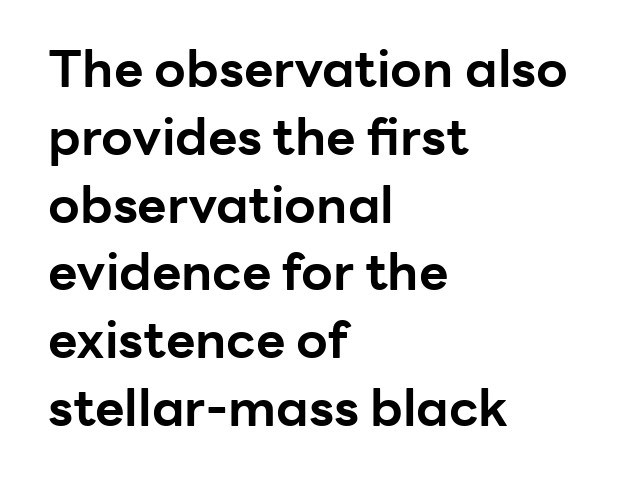
{"serif": "no", "italic": "no", "bold": "yes", "weight": "bold", "width": "normal", "stroke_contrast": "low", "x_height": "medium", "monospaced": "no", "underline": "no", "align": "left", "line_spacing": "normal", "line_spacing_ratio": 1.33, "letter_spacing": "normal", "letter_spacing_em": 0.0, "glyph_px": 51}
